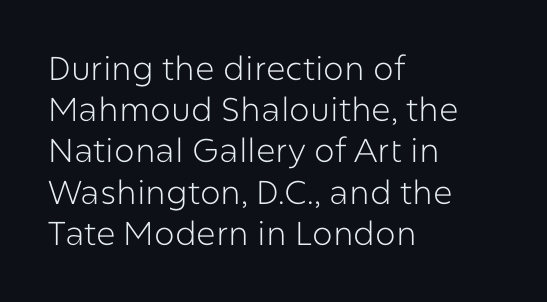
{"serif": "no", "italic": "no", "bold": "no", "weight": "light", "width": "normal", "stroke_contrast": "low", "x_height": "medium", "monospaced": "no", "underline": "no", "align": "left", "line_spacing": "normal", "line_spacing_ratio": 1.25, "letter_spacing": "normal", "letter_spacing_em": 0.0, "glyph_px": 33}
